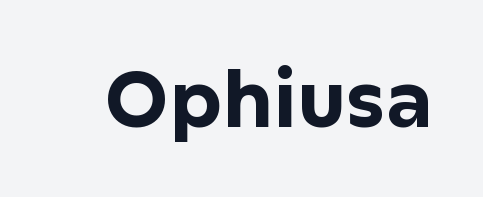
{"serif": "no", "italic": "no", "bold": "yes", "weight": "bold", "width": "normal", "stroke_contrast": "low", "x_height": "medium", "monospaced": "no", "underline": "no", "letter_spacing": "normal", "letter_spacing_em": 0.0, "glyph_px": 79}
